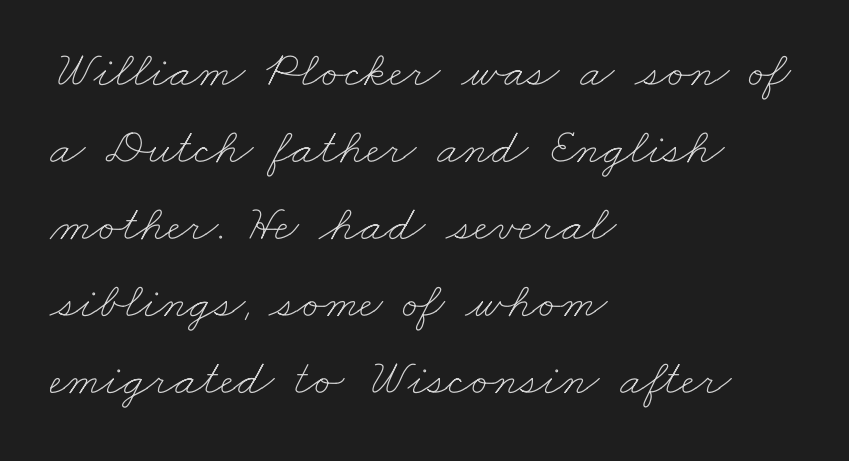
Glyph-to-glyph distance matches everyday printed text. Do the characters align in a grid? No, the font is proportional. Unbolded letterforms with no extra heft. Words float on clear page, feet unadorned.
